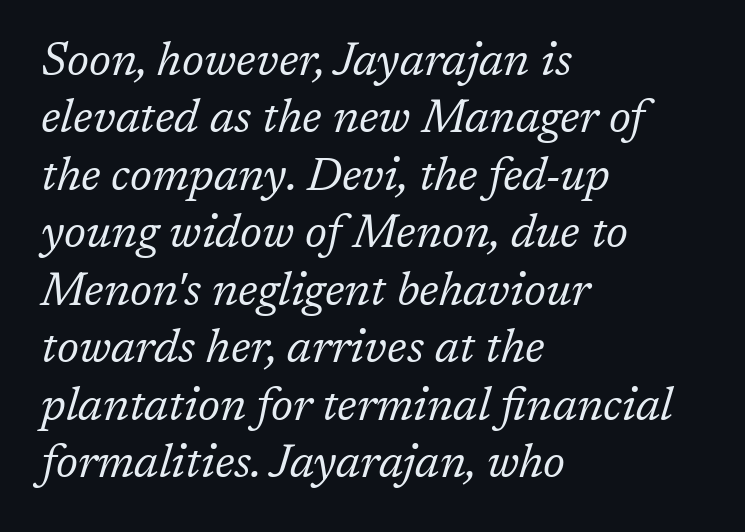
The image shows 46 px regular-weight serif type, italic (leaning right); set left-aligned, normal line spacing (1.25x), normal letter spacing, not underlined; low stroke contrast and a medium x-height.
